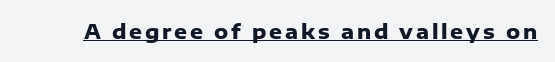
Q: Is the text bold? A: Yes.
Q: Is the text italic (slanted)? A: No, it is upright.
Q: Is the text underlined? A: Yes.
